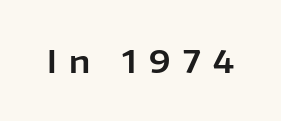
The image shows 31 px sans-serif type, upright; set unusually wide letter spacing (+0.4 em), not underlined; low stroke contrast and a medium x-height.
